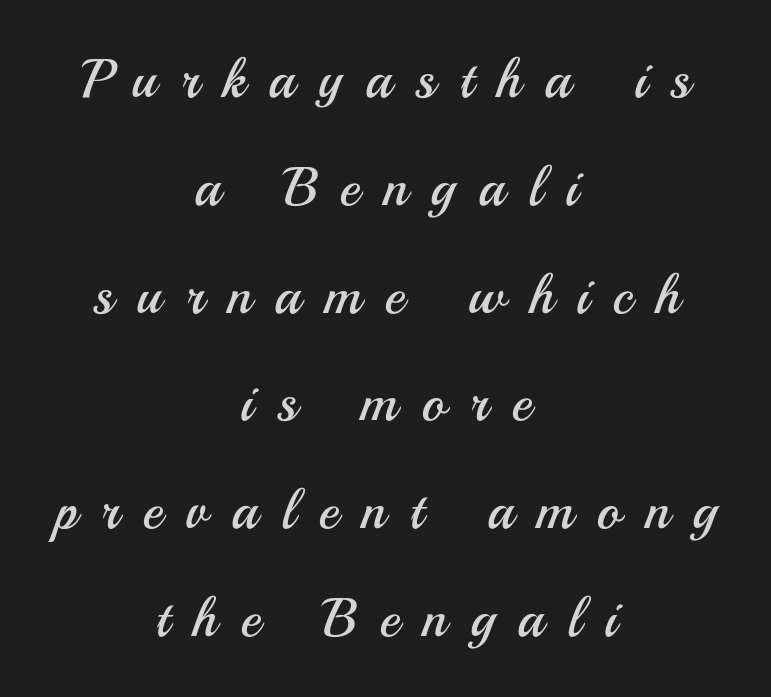
Does the copy run flush right? No — it is centered line by line. What kind of face is this? One without serifs — a sans. Descenders hang freely into open space. Spacing verdict: proportional, widths tailored to each character. Short note: letters widely spaced.
